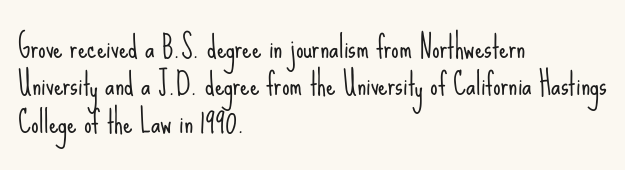
The image shows 30 px light, condensed sans-serif type, upright; set left-aligned, normal line spacing (1.25x), normal letter spacing, not underlined; low stroke contrast and a small x-height.
